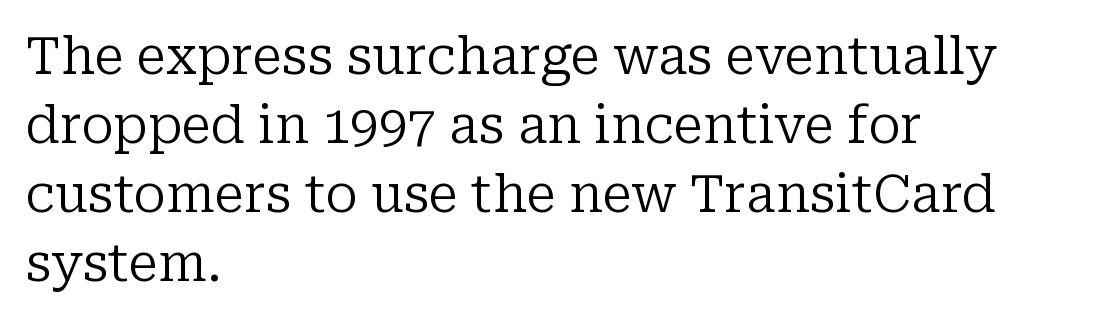
{"serif": "yes", "italic": "no", "bold": "no", "weight": "regular", "width": "normal", "stroke_contrast": "low", "x_height": "medium", "monospaced": "no", "underline": "no", "align": "left", "line_spacing": "normal", "line_spacing_ratio": 1.35, "letter_spacing": "normal", "letter_spacing_em": 0.0, "glyph_px": 51}
